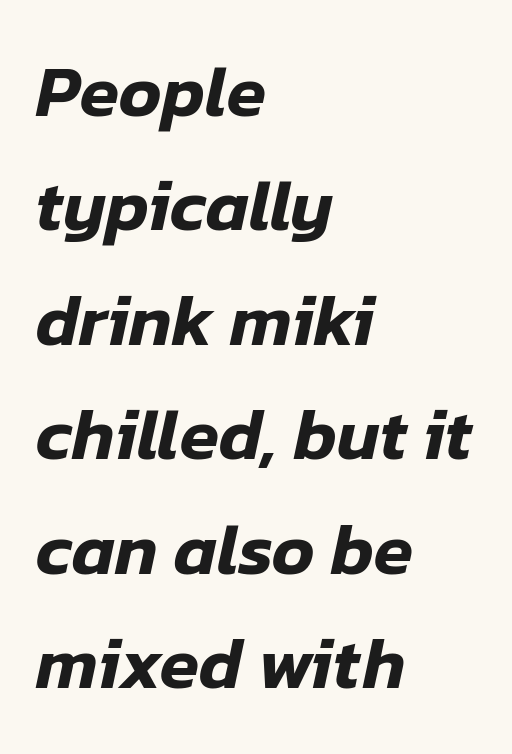
{"italic": "yes", "lean": "right", "slant_degrees": 12, "width": "normal", "stroke_contrast": "low", "x_height": "medium", "monospaced": "no", "underline": "no", "align": "left", "line_spacing": "normal", "line_spacing_ratio": 1.59, "letter_spacing": "normal", "letter_spacing_em": 0.0, "glyph_px": 72}
